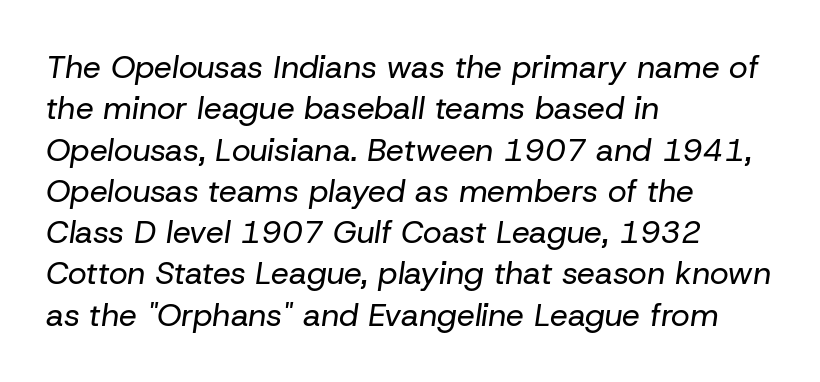
You could call the tracking neutral — neither tight nor loose. Honestly, there is no underline to notice here at all. In terms of leading, this rendering sits right in the middle. Posture: slanted. The rag falls on the right side of this text block. Unbolded letterforms with no extra heft.
